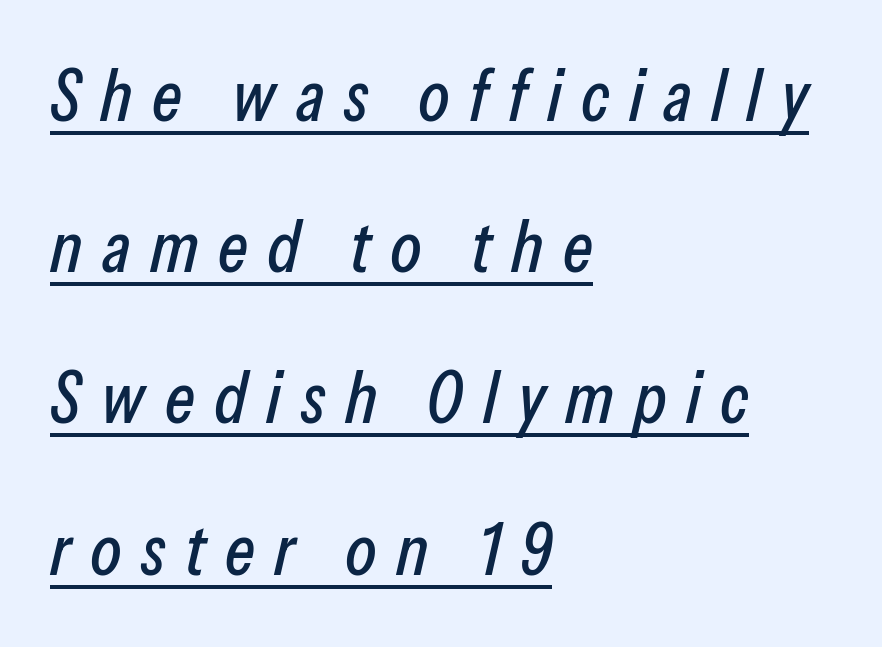
{"italic": "yes", "lean": "right", "slant_degrees": 13, "width": "condensed", "stroke_contrast": "low", "x_height": "medium", "monospaced": "no", "underline": "yes", "align": "left", "line_spacing": "loose", "line_spacing_ratio": 2.1, "letter_spacing": "wide", "letter_spacing_em": 0.27, "glyph_px": 72}
